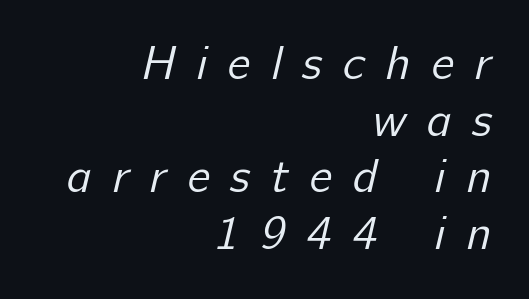
The image shows 48 px regular-weight sans-serif type; set right-aligned, line spacing 1.18x, unusually wide letter spacing (+0.43 em), not underlined; low stroke contrast and a medium x-height.
